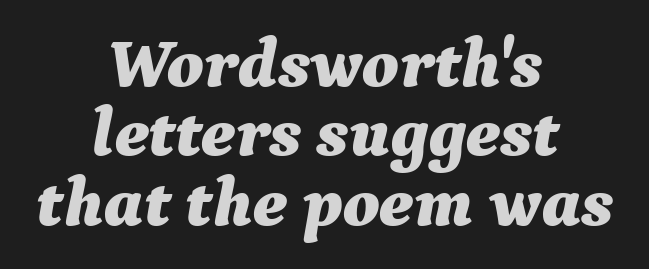
Character widths vary here, with narrow letters taking less room than wide ones. Standard letterfit; no display-style spreading of the glyphs. Horizontal bands of white between lines are thin slivers. Observe the lean: these are italic letterforms.
